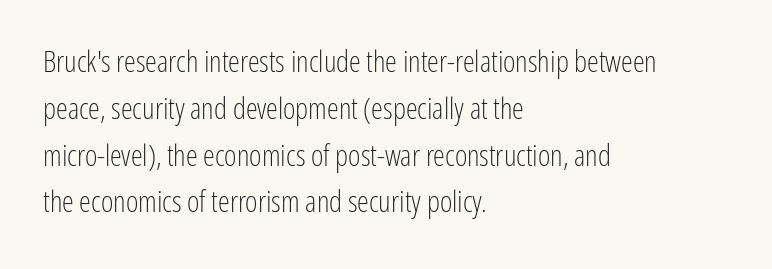
This rendering employs a face without finishing strokes, i.e., a sans-serif. The characters are drawn with everyday or finer stroke widths. One-word summary of the alignment: left. This sample keeps an unexceptional amount of space between lines. Lines of text with bare space underneath. Does the lettering tilt? It doesn't — this is upright.
